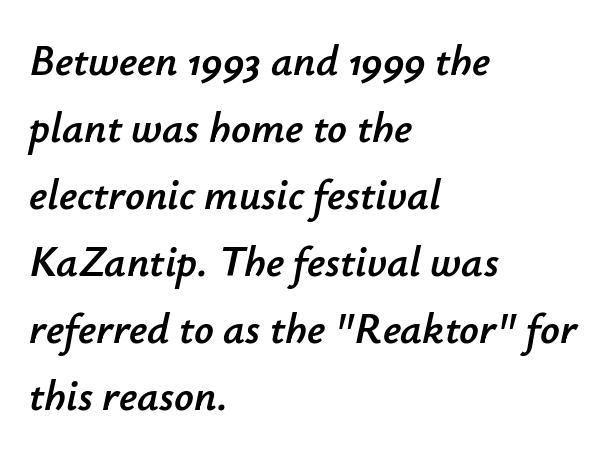
Q: Is the text italic (slanted)? A: Yes, it leans right by about 12 degrees.
Q: Is the text underlined? A: No.
Q: How is the paragraph aligned? A: Left-aligned.
Q: Is the spacing between letters normal or unusually wide? A: Normal.
Q: Is the spacing between lines tight, normal or loose? A: Normal.
Q: Width (condensed, normal, or wide)? A: Normal.
Q: Stroke contrast? A: Low.
Q: x-height? A: Small.
Q: Monospaced? A: No.
